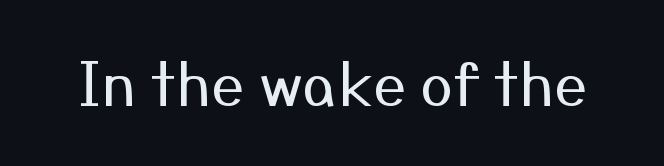
Q: Is the text bold? A: No.
Q: Is the text italic (slanted)? A: No, it is upright.
Q: Is the typeface a serif or a sans-serif typeface? A: Sans-serif.
Q: Is the text underlined? A: No.
Q: Is the spacing between letters normal or unusually wide? A: Normal.
Q: Width (condensed, normal, or wide)? A: Normal.
Q: Stroke contrast? A: Medium.
Q: x-height? A: Medium.
Q: Monospaced? A: No.
